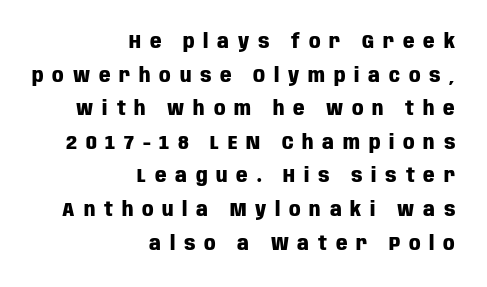
{"italic": "no", "bold": "yes", "underline": "no", "align": "right", "line_spacing": "normal", "line_spacing_ratio": 1.68, "letter_spacing": "wide", "letter_spacing_em": 0.44, "glyph_px": 20}
